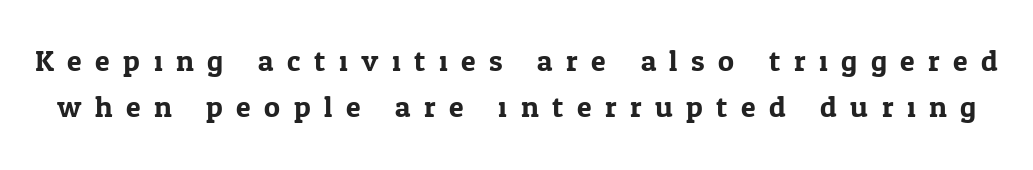
Q: Is the text italic (slanted)? A: No, it is upright.
Q: Is the typeface a serif or a sans-serif typeface? A: Serif.
Q: Is the text underlined? A: No.
Q: Is the spacing between letters normal or unusually wide? A: Unusually wide.
Q: Is the spacing between lines tight, normal or loose? A: Normal.
Q: Width (condensed, normal, or wide)? A: Normal.
Q: Stroke contrast? A: Low.
Q: x-height? A: Medium.
Q: Monospaced? A: No.
